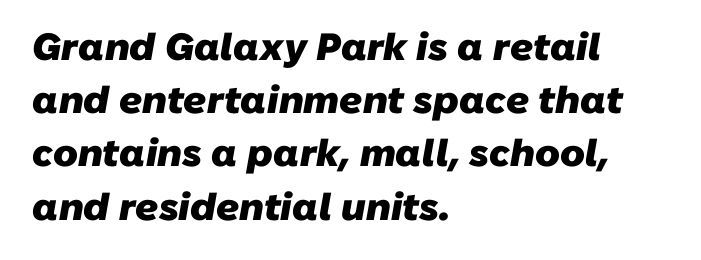
The image shows 38 px heavy sans-serif type; set left-aligned, normal line spacing (1.4x), normal letter spacing, not underlined; low stroke contrast and a medium x-height.
